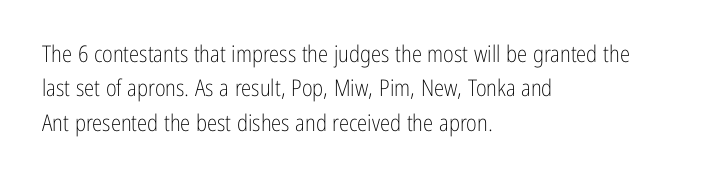
The image shows 23 px text type, upright; set left-aligned, normal line spacing (1.49x), normal letter spacing, not underlined.
